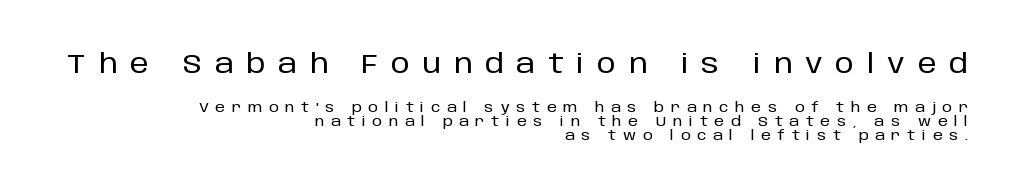
{"italic": "no", "underline": "no", "align": "right", "line_spacing": "tight", "line_spacing_ratio": 1.01, "letter_spacing": "wide", "letter_spacing_em": 0.48, "larger_block": "first", "size_ratio": 1.93, "glyph_px": 27}
